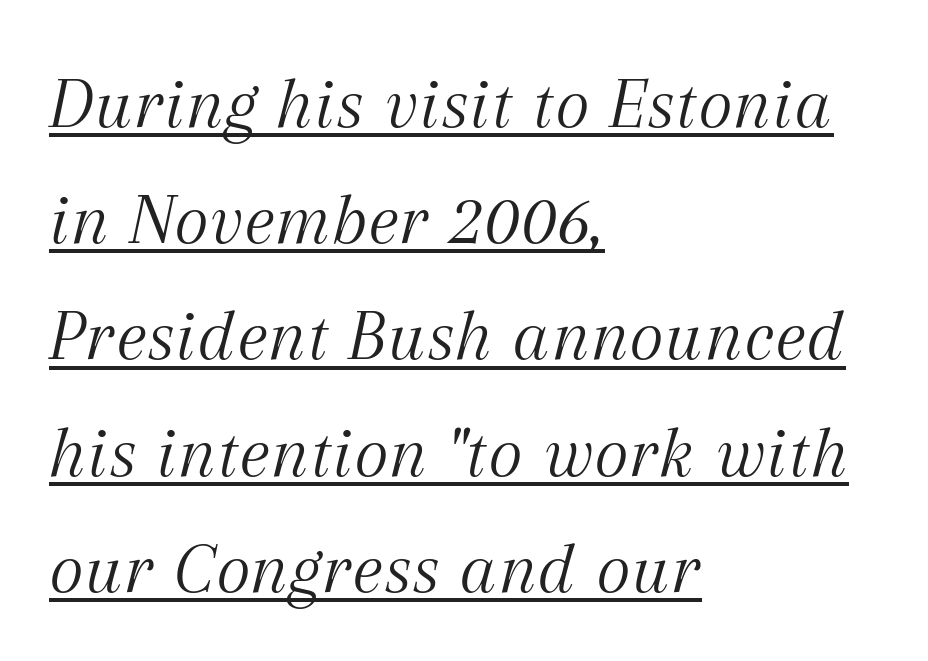
The passage shown is underscored from start to finish. Each letter's strokes conclude with small projecting serifs. A classic flush-left, rag-right setting is used for this passage. The horizontal fit of the characters is conventional and even.
